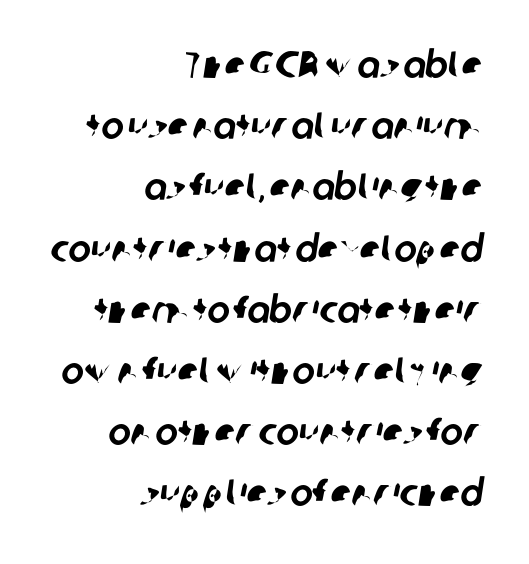
Q: Is the typeface a serif or a sans-serif typeface? A: Sans-serif.
Q: Is the text underlined? A: No.
Q: How is the paragraph aligned? A: Right-aligned.
Q: Is the spacing between letters normal or unusually wide? A: Normal.
Q: Is the spacing between lines tight, normal or loose? A: Normal.
Q: Width (condensed, normal, or wide)? A: Normal.
Q: Stroke contrast? A: Low.
Q: x-height? A: Medium.
Q: Monospaced? A: No.
